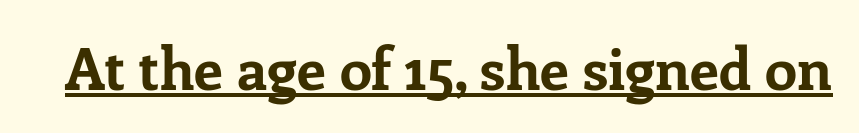
{"serif": "yes", "italic": "no", "bold": "yes", "weight": "bold", "width": "normal", "stroke_contrast": "low", "x_height": "medium", "monospaced": "no", "underline": "yes", "letter_spacing": "normal", "letter_spacing_em": 0.0, "glyph_px": 58}
